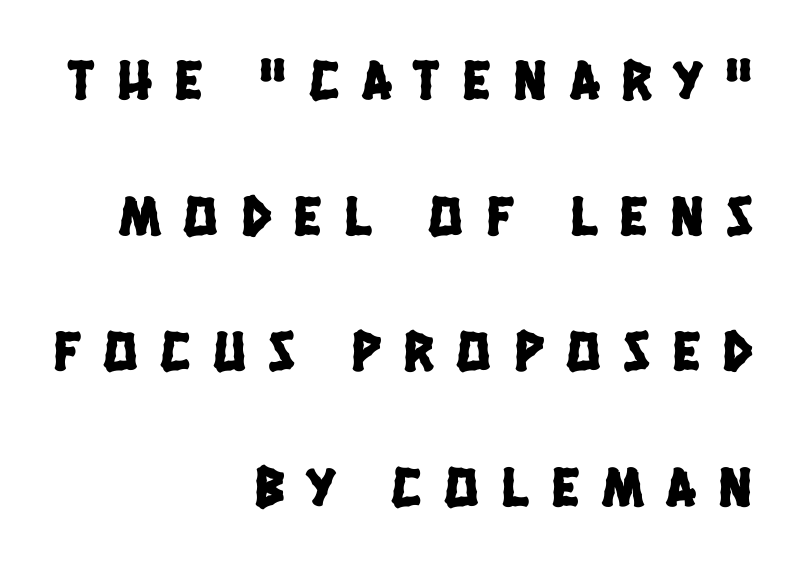
{"serif": "no", "width": "condensed", "stroke_contrast": "low", "x_height": "large", "monospaced": "no", "underline": "no", "align": "right", "line_spacing": "loose", "line_spacing_ratio": 2.38, "letter_spacing": "wide", "letter_spacing_em": 0.4, "glyph_px": 57}
